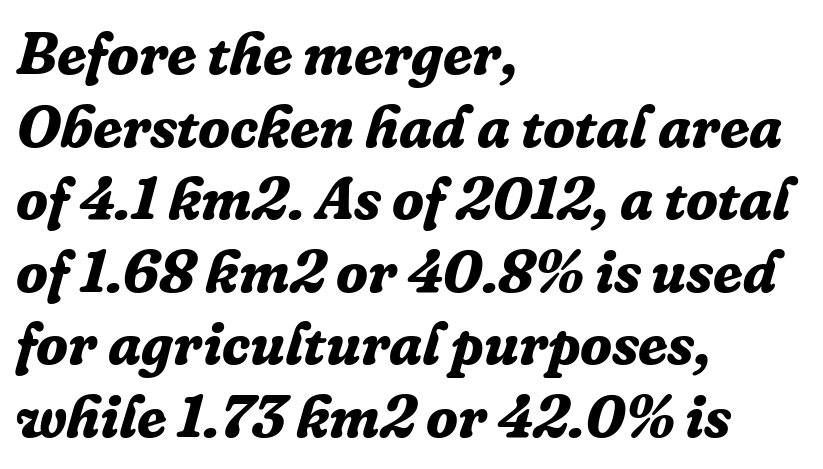
{"serif": "yes", "italic": "yes", "lean": "right", "slant_degrees": 16, "bold": "yes", "weight": "bold", "width": "normal", "stroke_contrast": "low", "x_height": "medium", "monospaced": "no", "underline": "no", "align": "left", "line_spacing_ratio": 1.23, "letter_spacing": "normal", "letter_spacing_em": 0.0, "glyph_px": 59}
